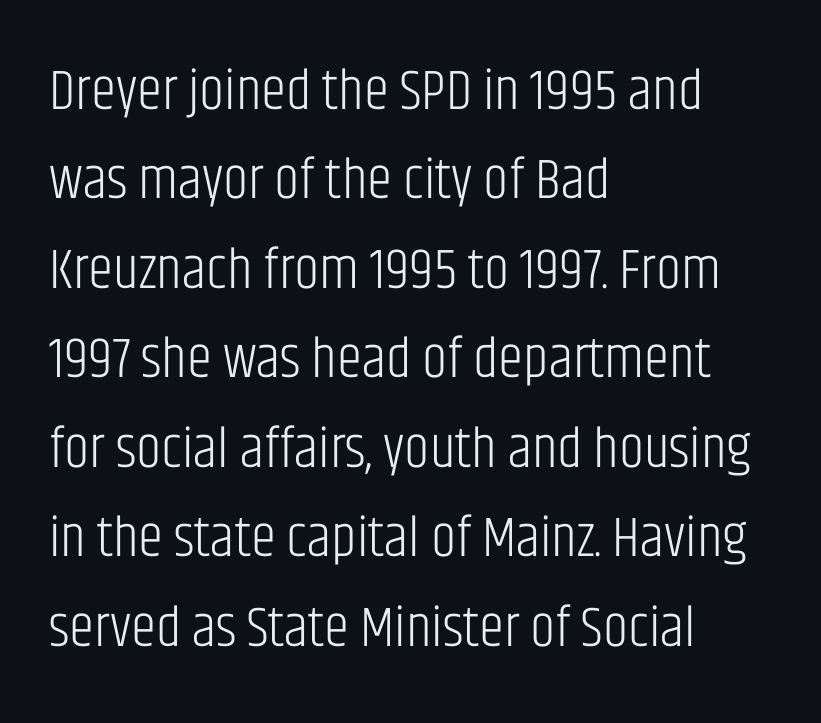
{"serif": "no", "italic": "no", "bold": "no", "weight": "light", "width": "condensed", "stroke_contrast": "low", "x_height": "large", "monospaced": "no", "underline": "no", "align": "left", "line_spacing": "normal", "line_spacing_ratio": 1.57, "letter_spacing": "normal", "letter_spacing_em": 0.0, "glyph_px": 57}
